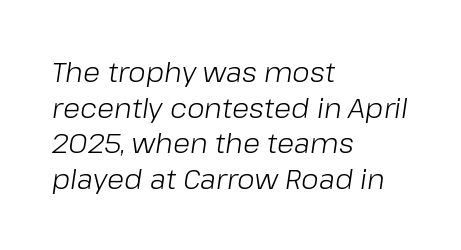
The image shows 28 px light type, italic (leaning right); set left-aligned, normal line spacing (1.27x), normal letter spacing, not underlined; low stroke contrast and a medium x-height.
